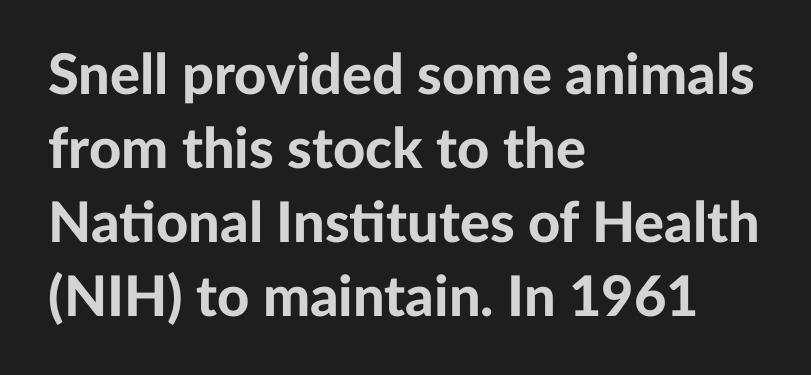
Q: Is the text bold? A: Yes.
Q: Is the text italic (slanted)? A: No, it is upright.
Q: Is the typeface a serif or a sans-serif typeface? A: Sans-serif.
Q: Is the text underlined? A: No.
Q: How is the paragraph aligned? A: Left-aligned.
Q: Is the spacing between letters normal or unusually wide? A: Normal.
Q: Is the spacing between lines tight, normal or loose? A: Normal.
Q: Width (condensed, normal, or wide)? A: Normal.
Q: Stroke contrast? A: Low.
Q: x-height? A: Medium.
Q: Monospaced? A: No.
